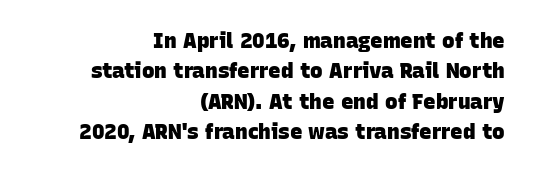
Q: Is the text bold? A: Yes.
Q: Is the text underlined? A: No.
Q: How is the paragraph aligned? A: Right-aligned.
Q: Is the spacing between letters normal or unusually wide? A: Normal.
Q: Is the spacing between lines tight, normal or loose? A: Normal.
